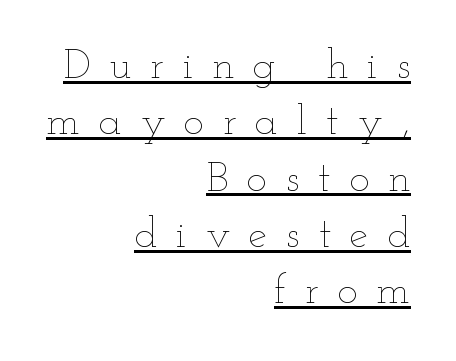
The image shows 42 px thin, wide type, upright; set right-aligned, normal line spacing (1.34x), unusually wide letter spacing (+0.45 em), underlined; low stroke contrast and a small x-height.
